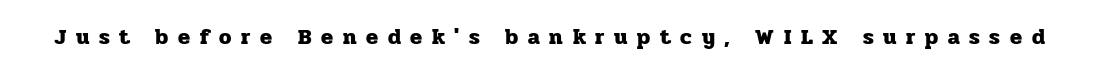
This is the regular roman posture of the typeface. A bare baseline throughout the passage. Thick stems and heavy bowls — unmistakably bold. These lines have a slow, spaced-out rhythm from letter to letter.
